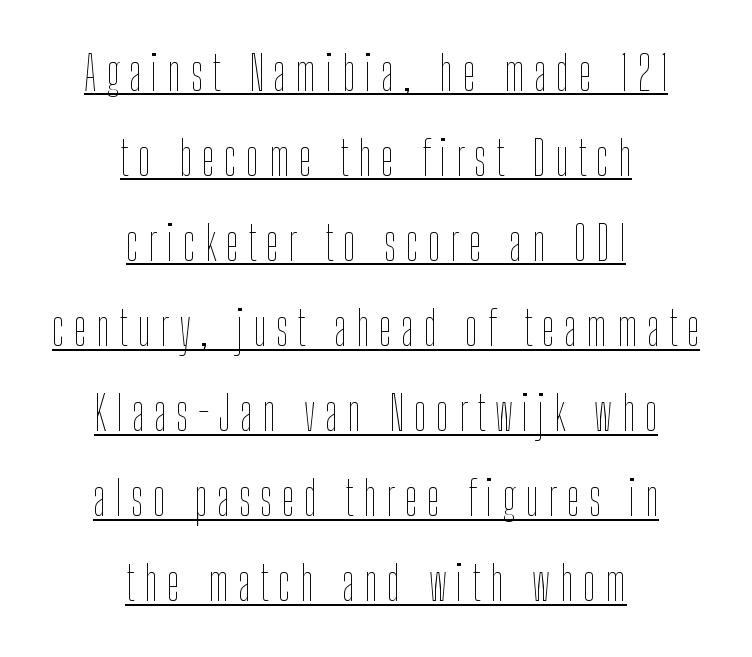
{"italic": "no", "bold": "no", "weight": "thin", "width": "condensed", "stroke_contrast": "low", "x_height": "medium", "monospaced": "no", "underline": "yes", "align": "center", "line_spacing_ratio": 1.81, "letter_spacing": "wide", "letter_spacing_em": 0.2, "glyph_px": 47}
